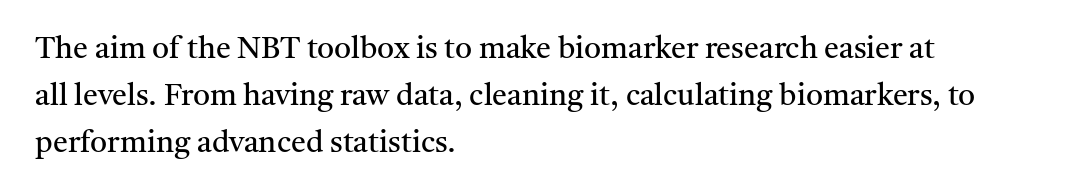
Q: Is the text bold? A: No.
Q: Is the text italic (slanted)? A: No, it is upright.
Q: Is the typeface a serif or a sans-serif typeface? A: Serif.
Q: Is the text underlined? A: No.
Q: How is the paragraph aligned? A: Left-aligned.
Q: Is the spacing between letters normal or unusually wide? A: Normal.
Q: Is the spacing between lines tight, normal or loose? A: Normal.
Q: Width (condensed, normal, or wide)? A: Normal.
Q: Stroke contrast? A: Medium.
Q: x-height? A: Medium.
Q: Monospaced? A: No.
